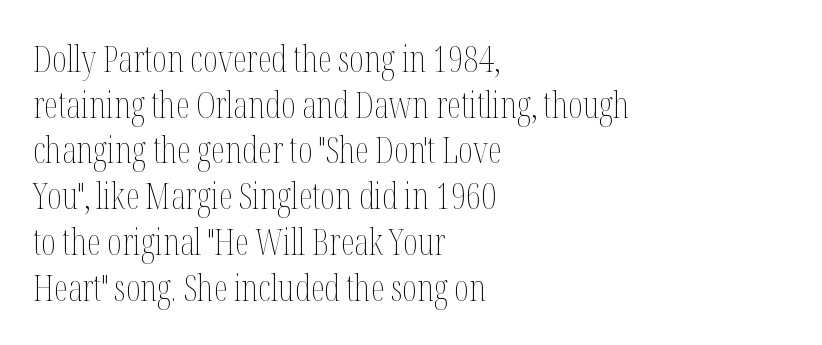
{"italic": "no", "bold": "no", "weight": "thin", "width": "condensed", "stroke_contrast": "medium", "x_height": "medium", "monospaced": "no", "underline": "no", "align": "left", "line_spacing": "normal", "line_spacing_ratio": 1.27, "letter_spacing": "normal", "letter_spacing_em": 0.0, "glyph_px": 36}
